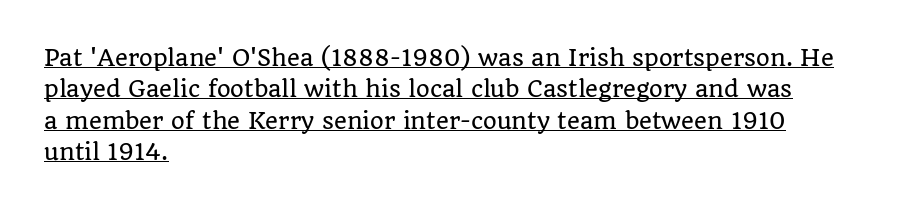
Q: Is the text italic (slanted)? A: No, it is upright.
Q: Is the text underlined? A: Yes.
Q: How is the paragraph aligned? A: Left-aligned.
Q: Is the spacing between letters normal or unusually wide? A: Normal.
Q: Is the spacing between lines tight, normal or loose? A: Normal.
